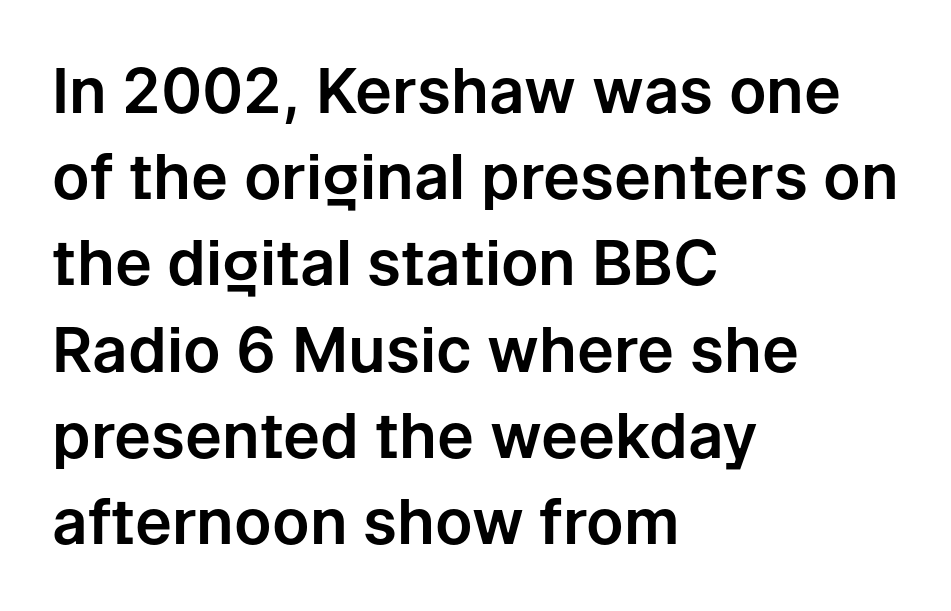
Q: Is the text italic (slanted)? A: No, it is upright.
Q: Is the typeface a serif or a sans-serif typeface? A: Sans-serif.
Q: Is the text underlined? A: No.
Q: How is the paragraph aligned? A: Left-aligned.
Q: Is the spacing between letters normal or unusually wide? A: Normal.
Q: Is the spacing between lines tight, normal or loose? A: Normal.
Q: Width (condensed, normal, or wide)? A: Normal.
Q: Stroke contrast? A: Low.
Q: x-height? A: Medium.
Q: Monospaced? A: No.
